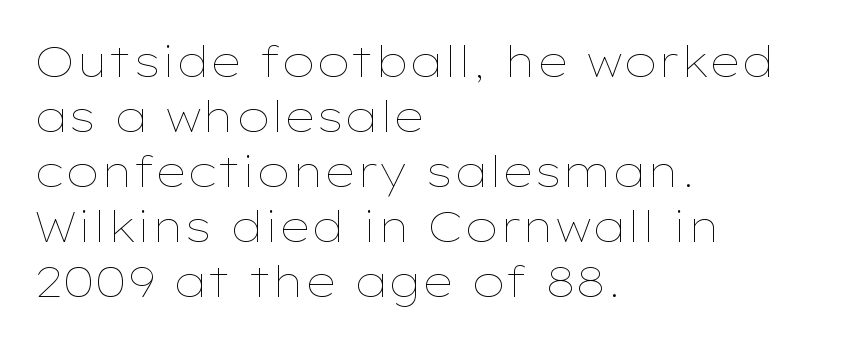
Unbolded letterforms with no extra heft. The face used here is rendered with its standard letterfit. Does the lettering tilt? It doesn't — this is upright. Line spacing here is normal.
